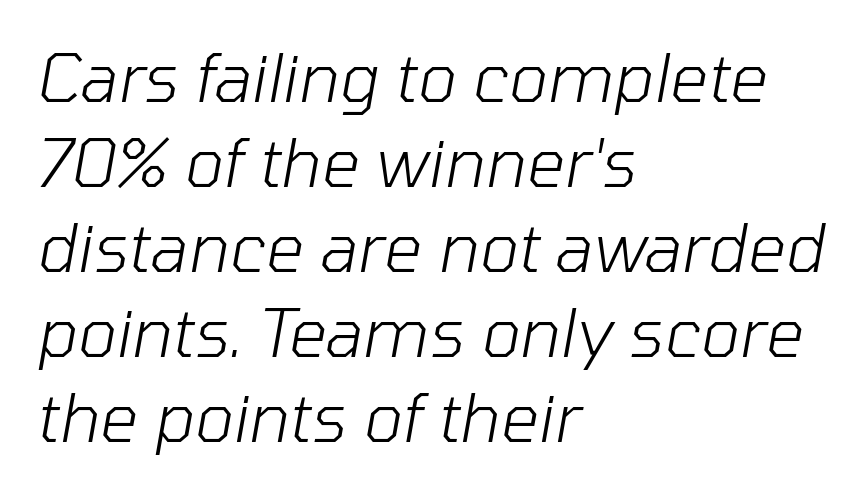
Caption: face not bold, strokes unweighted. The rag falls on the right side of this text block. Clear beneath every line of the passage. Quick note: italic. Each new line begins a customary step beneath the previous one. There is no visible air inserted between adjacent glyphs.
